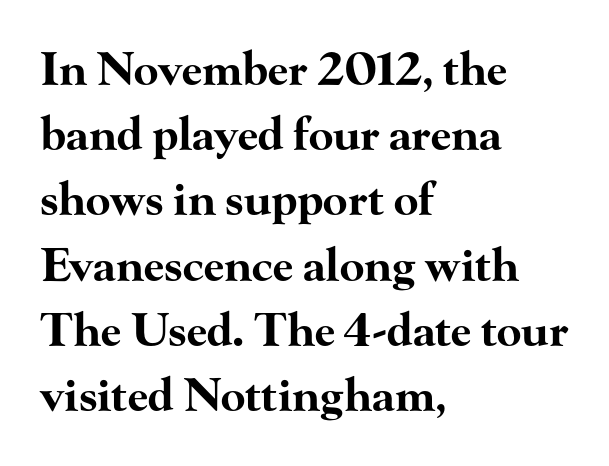
The rendering uses natural spacing where letterforms have individual widths. Standard letterfit; no display-style spreading of the glyphs. Notice how the passage keeps a crisp vertical edge on the left only. A dark, heavy texture on the line: the type is bold. The type family on display is of the serif kind.
